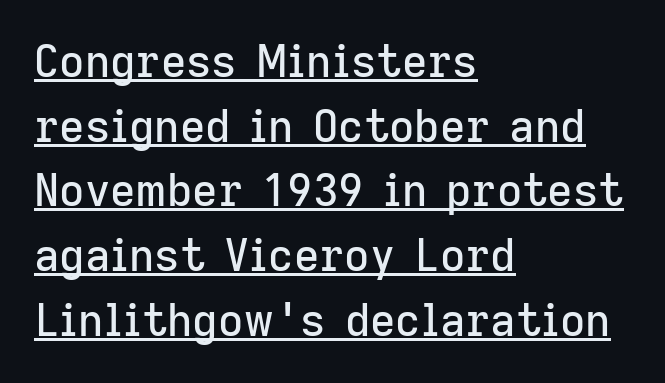
{"serif": "no", "italic": "no", "width": "normal", "stroke_contrast": "low", "x_height": "medium", "monospaced": "no", "underline": "yes", "align": "left", "line_spacing": "normal", "line_spacing_ratio": 1.47, "letter_spacing": "normal", "letter_spacing_em": 0.0, "glyph_px": 44}
